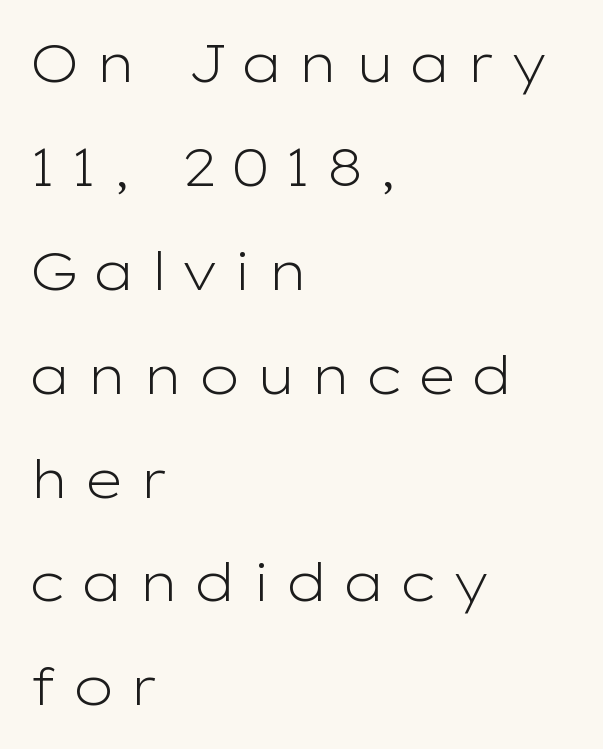
Q: Is the text bold? A: No.
Q: Is the text italic (slanted)? A: No, it is upright.
Q: Is the typeface a serif or a sans-serif typeface? A: Sans-serif.
Q: Is the text underlined? A: No.
Q: How is the paragraph aligned? A: Left-aligned.
Q: Is the spacing between letters normal or unusually wide? A: Unusually wide.
Q: Is the spacing between lines tight, normal or loose? A: Loose.
Q: Width (condensed, normal, or wide)? A: Wide.
Q: Stroke contrast? A: Low.
Q: x-height? A: Medium.
Q: Monospaced? A: No.
